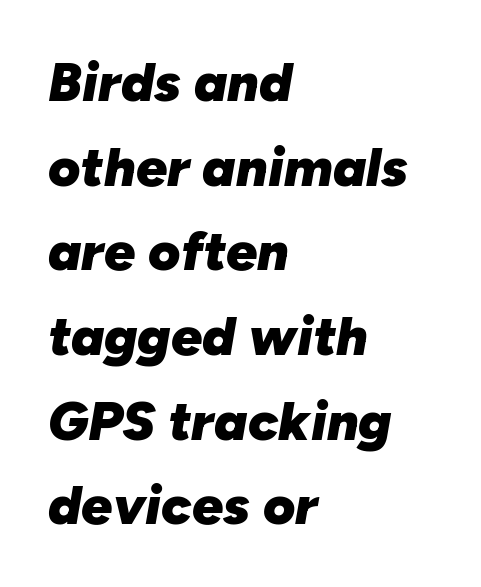
Q: Is the text bold? A: Yes.
Q: Is the text italic (slanted)? A: Yes, it leans right by about 10 degrees.
Q: Is the text underlined? A: No.
Q: How is the paragraph aligned? A: Left-aligned.
Q: Is the spacing between letters normal or unusually wide? A: Normal.
Q: Is the spacing between lines tight, normal or loose? A: Normal.
Q: Width (condensed, normal, or wide)? A: Normal.
Q: Stroke contrast? A: Low.
Q: x-height? A: Medium.
Q: Monospaced? A: No.
